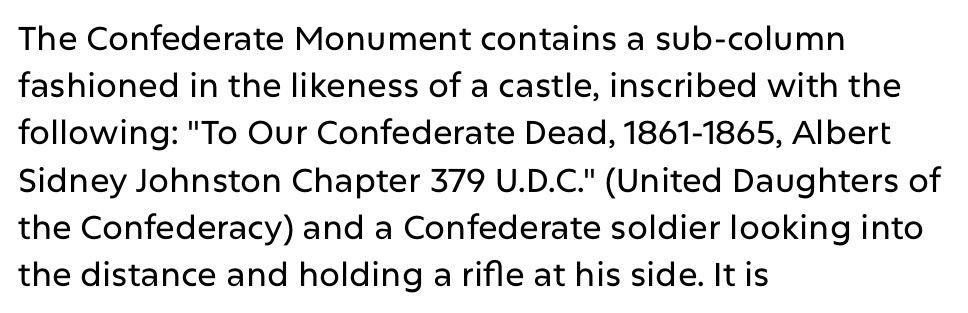
Q: Is the text italic (slanted)? A: No, it is upright.
Q: Is the typeface a serif or a sans-serif typeface? A: Sans-serif.
Q: Is the text underlined? A: No.
Q: How is the paragraph aligned? A: Left-aligned.
Q: Is the spacing between letters normal or unusually wide? A: Normal.
Q: Is the spacing between lines tight, normal or loose? A: Normal.
Q: Width (condensed, normal, or wide)? A: Normal.
Q: Stroke contrast? A: Low.
Q: x-height? A: Medium.
Q: Monospaced? A: No.
